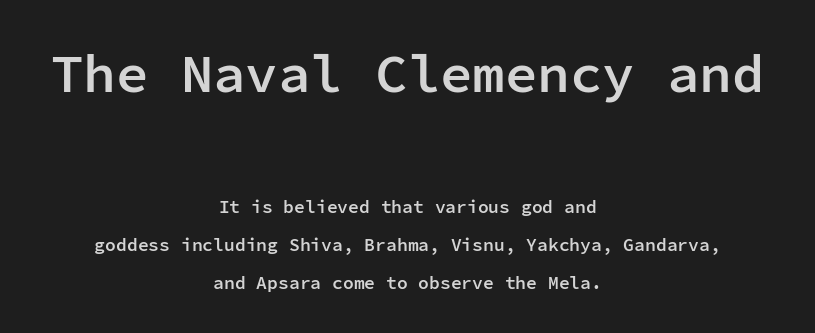
Q: Is the text bold? A: Semi-bold.
Q: Is the text italic (slanted)? A: No, it is upright.
Q: Is the typeface a serif or a sans-serif typeface? A: Sans-serif.
Q: Is the text underlined? A: No.
Q: How is the paragraph aligned? A: Centered.
Q: Is the spacing between letters normal or unusually wide? A: Normal.
Q: Is the spacing between lines tight, normal or loose? A: Loose.
Q: Which block of text is set in a larger size, the first (top) or the second (bottom)? A: The first (top) one.
Q: Width (condensed, normal, or wide)? A: Normal.
Q: Stroke contrast? A: Low.
Q: x-height? A: Medium.
Q: Monospaced? A: Yes.
